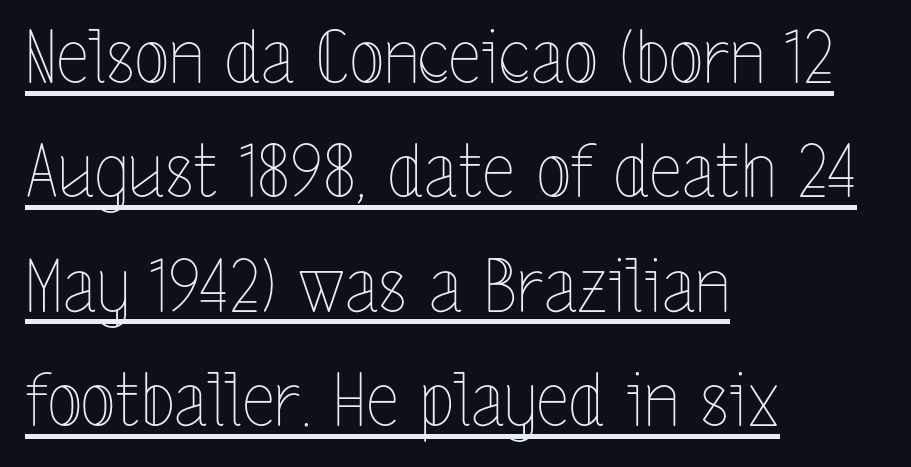
Q: Is the text bold? A: No.
Q: Is the text italic (slanted)? A: No, it is upright.
Q: Is the text underlined? A: Yes.
Q: How is the paragraph aligned? A: Left-aligned.
Q: Is the spacing between letters normal or unusually wide? A: Normal.
Q: Is the spacing between lines tight, normal or loose? A: Normal.
Q: Width (condensed, normal, or wide)? A: Condensed.
Q: x-height? A: Medium.
Q: Monospaced? A: No.
